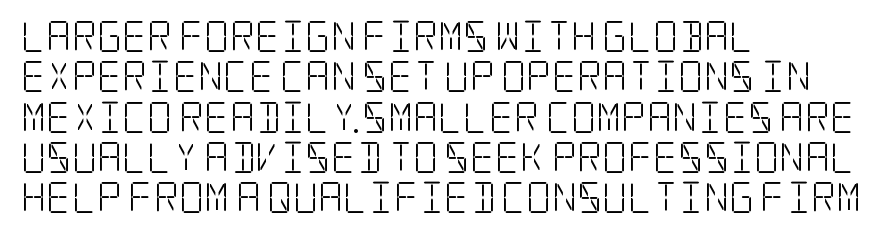
Q: Is the text bold? A: No.
Q: Is the text italic (slanted)? A: No, it is upright.
Q: Is the typeface a serif or a sans-serif typeface? A: Serif.
Q: Is the text underlined? A: No.
Q: How is the paragraph aligned? A: Left-aligned.
Q: Is the spacing between letters normal or unusually wide? A: Normal.
Q: Is the spacing between lines tight, normal or loose? A: Normal.
Q: Width (condensed, normal, or wide)? A: Condensed.
Q: Stroke contrast? A: Low.
Q: x-height? A: Large.
